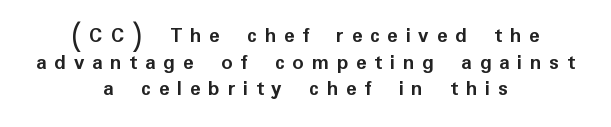
Q: Is the text bold? A: Yes.
Q: Is the text italic (slanted)? A: No, it is upright.
Q: Is the text underlined? A: No.
Q: How is the paragraph aligned? A: Centered.
Q: Is the spacing between letters normal or unusually wide? A: Unusually wide.
